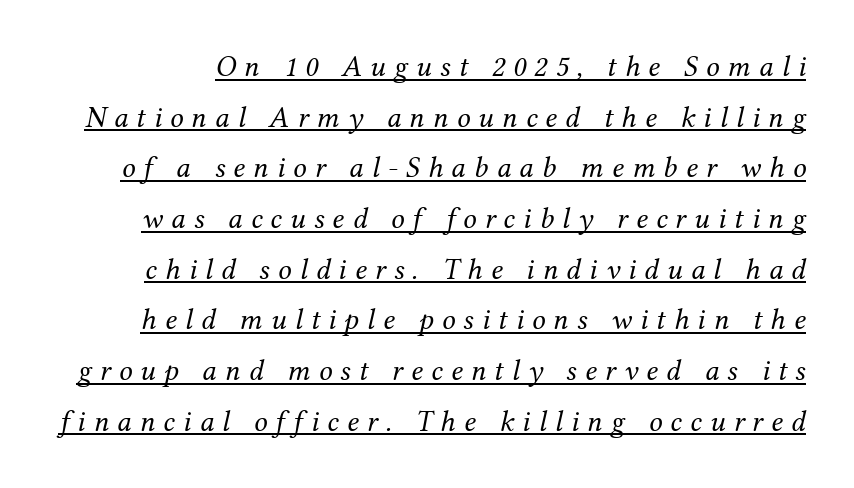
{"serif": "yes", "italic": "yes", "lean": "right", "slant_degrees": 12, "bold": "no", "weight": "regular", "width": "normal", "stroke_contrast": "medium", "x_height": "medium", "monospaced": "no", "underline": "yes", "line_spacing": "normal", "line_spacing_ratio": 1.69, "letter_spacing": "wide", "letter_spacing_em": 0.27, "glyph_px": 30}
